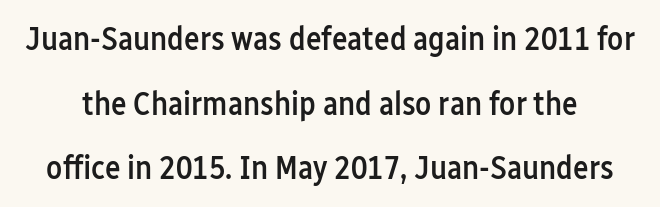
{"serif": "no", "italic": "no", "bold": "semi", "weight": "semibold", "width": "condensed", "stroke_contrast": "low", "x_height": "medium", "monospaced": "no", "underline": "no", "line_spacing": "loose", "line_spacing_ratio": 1.96, "letter_spacing": "normal", "letter_spacing_em": 0.0, "glyph_px": 33}
